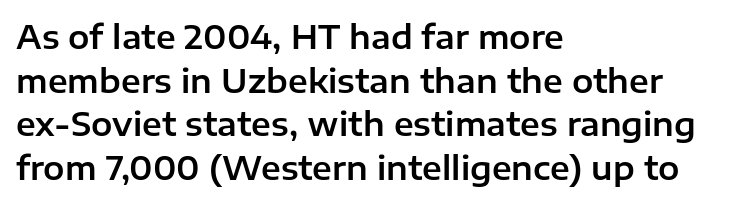
The image shows 32 px sans-serif type, upright; set left-aligned, normal line spacing (1.36x), normal letter spacing, not underlined; low stroke contrast and a medium x-height.
